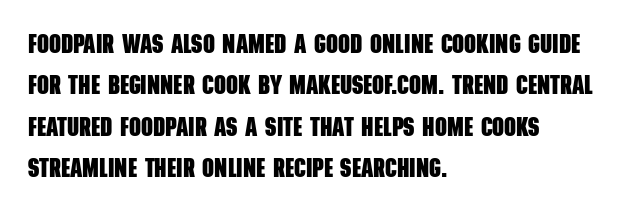
Q: Is the text bold? A: Yes.
Q: Is the text underlined? A: No.
Q: How is the paragraph aligned? A: Left-aligned.
Q: Is the spacing between letters normal or unusually wide? A: Normal.
Q: Is the spacing between lines tight, normal or loose? A: Normal.
